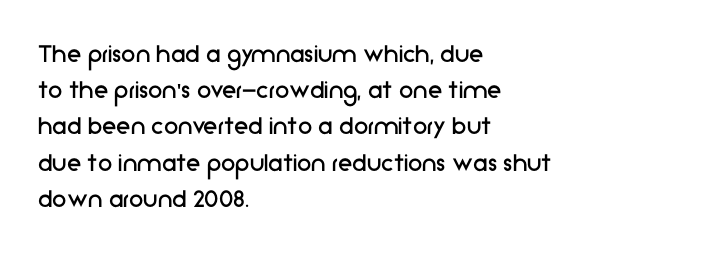
Q: Is the text bold? A: No.
Q: Is the text italic (slanted)? A: No, it is upright.
Q: Is the typeface a serif or a sans-serif typeface? A: Sans-serif.
Q: Is the text underlined? A: No.
Q: How is the paragraph aligned? A: Left-aligned.
Q: Is the spacing between letters normal or unusually wide? A: Normal.
Q: Is the spacing between lines tight, normal or loose? A: Normal.
Q: Width (condensed, normal, or wide)? A: Normal.
Q: Stroke contrast? A: Low.
Q: x-height? A: Medium.
Q: Monospaced? A: No.
